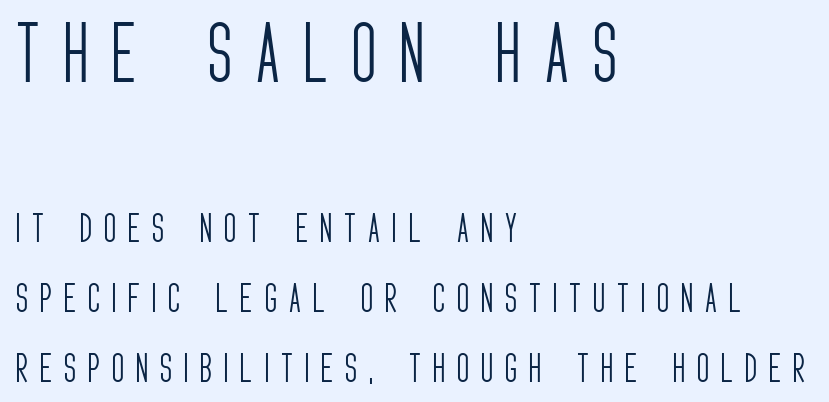
{"serif": "no", "italic": "no", "bold": "no", "weight": "light", "width": "condensed", "stroke_contrast": "low", "x_height": "large", "monospaced": "no", "underline": "no", "align": "left", "line_spacing": "loose", "line_spacing_ratio": 2.12, "letter_spacing": "wide", "letter_spacing_em": 0.37, "larger_block": "first", "size_ratio": 2.0, "glyph_px": 66}
